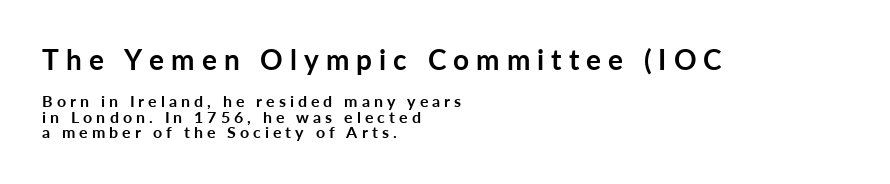
{"serif": "no", "italic": "no", "bold": "yes", "weight": "semibold", "width": "normal", "stroke_contrast": "low", "x_height": "medium", "monospaced": "no", "underline": "no", "align": "left", "line_spacing": "tight", "line_spacing_ratio": 0.96, "letter_spacing": "wide", "letter_spacing_em": 0.25, "larger_block": "first", "size_ratio": 1.75, "glyph_px": 28}
